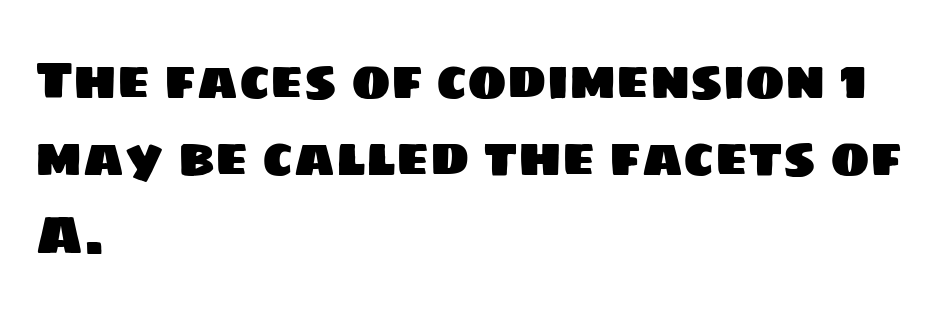
{"serif": "no", "width": "normal", "stroke_contrast": "low", "x_height": "large", "monospaced": "no", "underline": "no", "align": "left", "line_spacing": "normal", "line_spacing_ratio": 1.46, "letter_spacing": "normal", "letter_spacing_em": 0.0, "glyph_px": 53}
